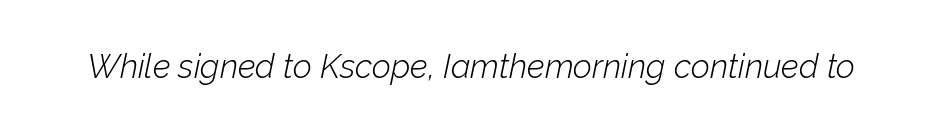
The image shows 33 px light type, italic (leaning right); set normal letter spacing, not underlined; low stroke contrast and a medium x-height.
